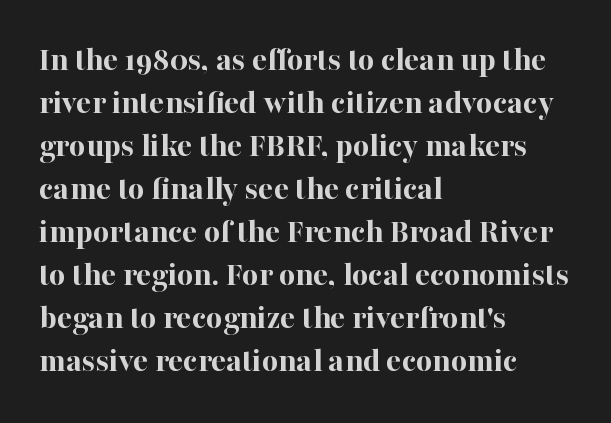
The image shows 35 px bold serif type, upright; set left-aligned, line spacing 1.23x, normal letter spacing, not underlined; high stroke contrast and a medium x-height.
